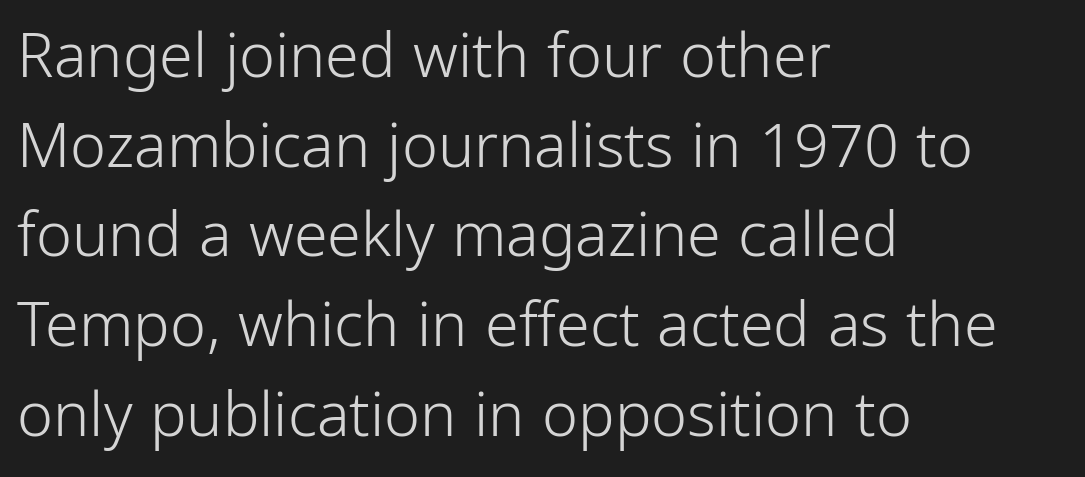
The image shows 61 px light, condensed sans-serif type, upright; set left-aligned, normal line spacing (1.47x), normal letter spacing, not underlined; low stroke contrast and a medium x-height.
